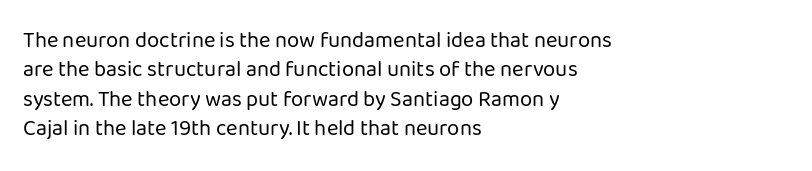
The image shows 22 px text type, upright; set left-aligned, normal line spacing (1.34x), normal letter spacing, not underlined.
